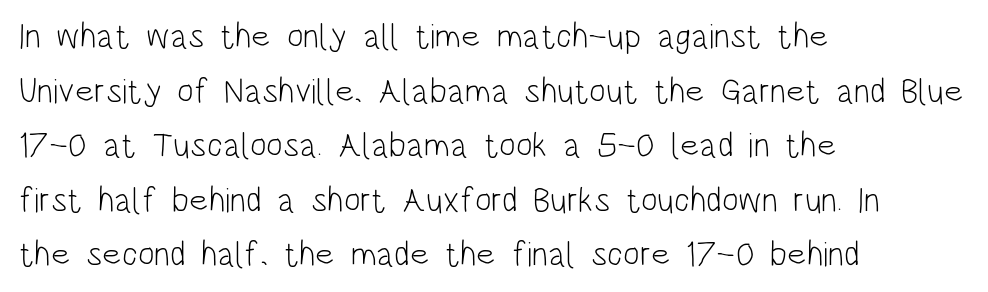
Q: Is the text bold? A: No.
Q: Is the text italic (slanted)? A: No, it is upright.
Q: Is the typeface a serif or a sans-serif typeface? A: Sans-serif.
Q: Is the text underlined? A: No.
Q: How is the paragraph aligned? A: Left-aligned.
Q: Is the spacing between letters normal or unusually wide? A: Normal.
Q: Is the spacing between lines tight, normal or loose? A: Normal.
Q: Width (condensed, normal, or wide)? A: Condensed.
Q: Stroke contrast? A: Low.
Q: x-height? A: Large.
Q: Monospaced? A: No.
